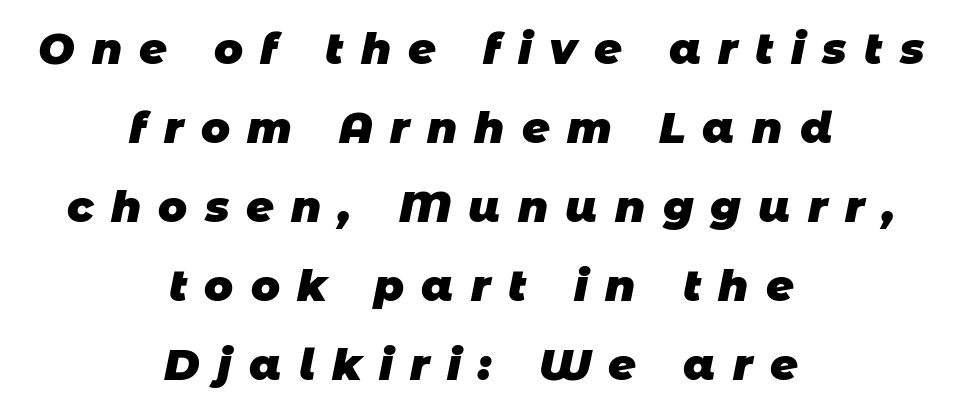
The image shows 43 px heavy sans-serif type; set centered, line spacing 1.84x, unusually wide letter spacing (+0.4 em), not underlined; low stroke contrast and a large x-height.
